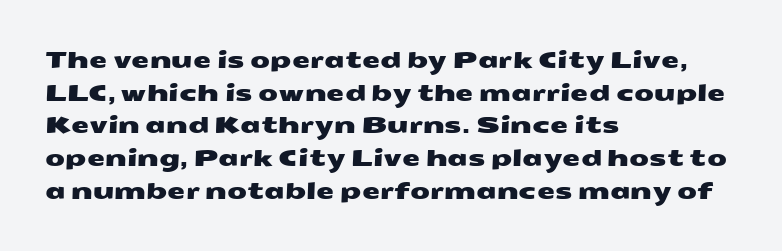
Q: Is the text underlined? A: No.
Q: How is the paragraph aligned? A: Left-aligned.
Q: Is the spacing between letters normal or unusually wide? A: Normal.
Q: Is the spacing between lines tight, normal or loose? A: Normal.
